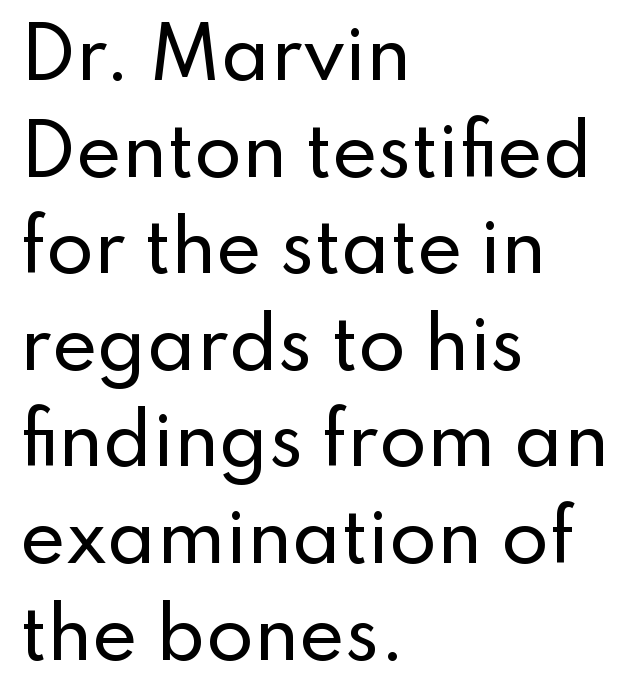
{"serif": "no", "italic": "no", "width": "normal", "stroke_contrast": "low", "x_height": "small", "monospaced": "no", "underline": "no", "align": "left", "line_spacing": "normal", "line_spacing_ratio": 1.4, "letter_spacing": "normal", "letter_spacing_em": 0.0, "glyph_px": 69}
